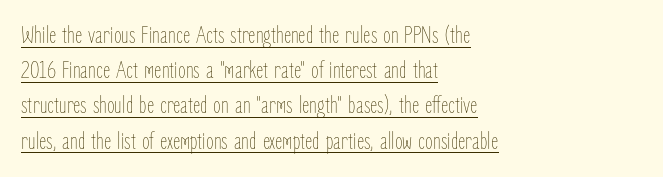
Q: Is the text bold? A: No.
Q: Is the text italic (slanted)? A: No, it is upright.
Q: Is the text underlined? A: Yes.
Q: How is the paragraph aligned? A: Left-aligned.
Q: Is the spacing between letters normal or unusually wide? A: Normal.
Q: Is the spacing between lines tight, normal or loose? A: Normal.
